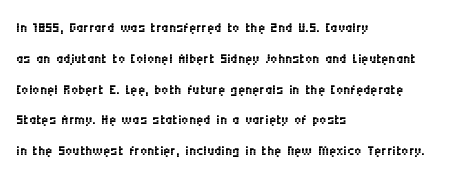
Q: Is the text bold? A: No.
Q: Is the text italic (slanted)? A: No, it is upright.
Q: Is the text underlined? A: No.
Q: How is the paragraph aligned? A: Left-aligned.
Q: Is the spacing between letters normal or unusually wide? A: Normal.
Q: Is the spacing between lines tight, normal or loose? A: Normal.
